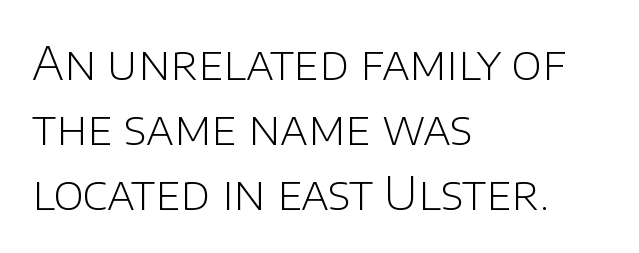
Vertical stems look standard width or narrower in stroke. How are the letters spaced? Ordinarily, with no added tracking. These lines sit exactly where default settings would place them. Serifs: no, the terminals of the letterforms are clean. Line starts are locked; line ends wander. A roman cut, with each character standing at attention.
